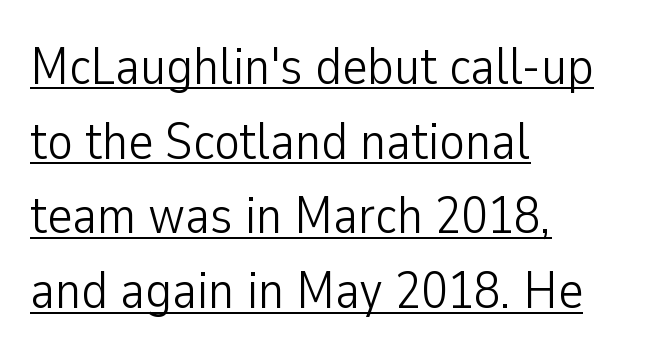
{"serif": "no", "italic": "no", "bold": "no", "weight": "light", "width": "condensed", "stroke_contrast": "low", "x_height": "medium", "monospaced": "no", "underline": "yes", "align": "left", "line_spacing": "normal", "line_spacing_ratio": 1.41, "letter_spacing": "normal", "letter_spacing_em": 0.0, "glyph_px": 53}
